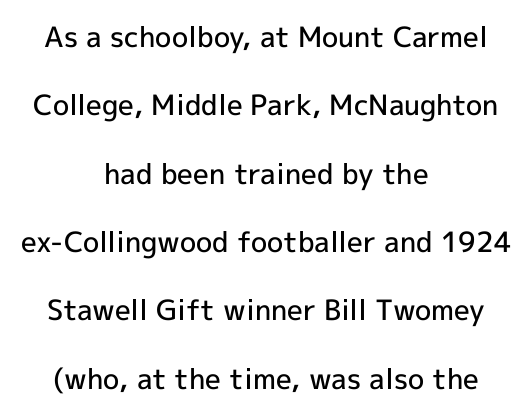
The text block is weighted toward neither margin, spreading evenly from the middle. A sans-serif font was chosen for this passage. Clear beneath every line of the passage. Short note: letters normally spaced. Looks like regular typesetting: each glyph gets only the width it needs.
